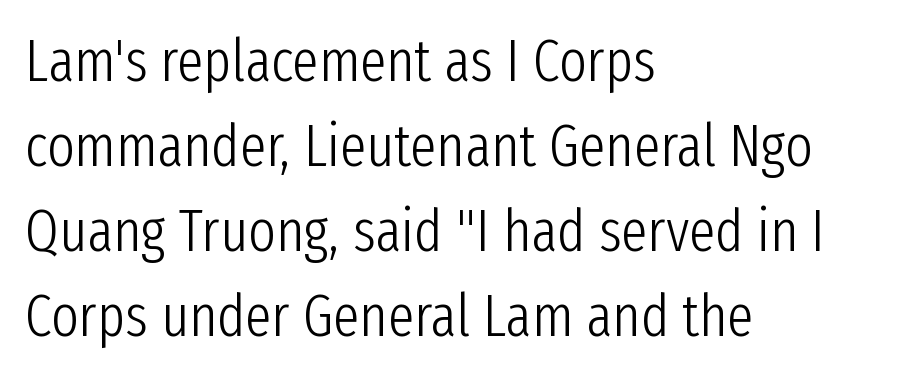
Q: Is the text bold? A: No.
Q: Is the text italic (slanted)? A: No, it is upright.
Q: Is the typeface a serif or a sans-serif typeface? A: Sans-serif.
Q: Is the text underlined? A: No.
Q: How is the paragraph aligned? A: Left-aligned.
Q: Is the spacing between letters normal or unusually wide? A: Normal.
Q: Is the spacing between lines tight, normal or loose? A: Normal.
Q: Width (condensed, normal, or wide)? A: Condensed.
Q: Stroke contrast? A: Low.
Q: x-height? A: Medium.
Q: Monospaced? A: No.
